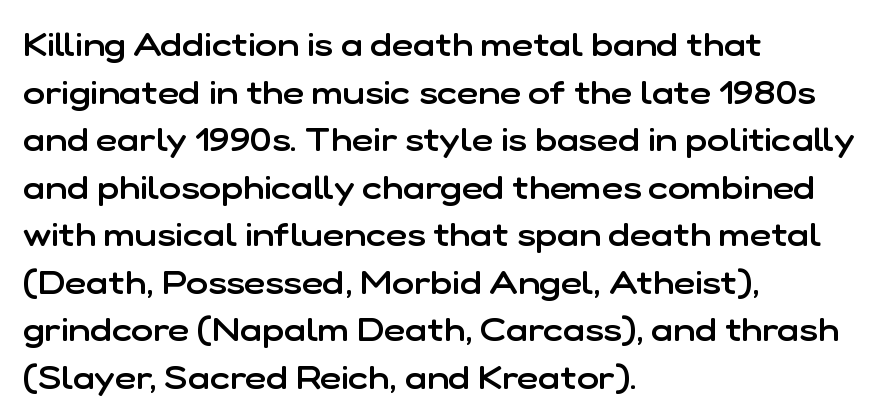
The image shows 33 px semibold sans-serif type, upright; set left-aligned, normal line spacing (1.44x), normal letter spacing, not underlined; low stroke contrast and a medium x-height.
